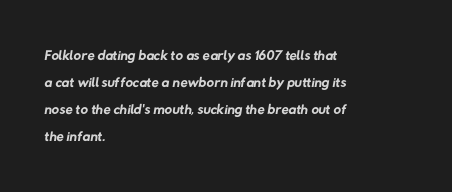
{"bold": "no", "underline": "no", "align": "left", "line_spacing": "normal", "line_spacing_ratio": 1.29, "letter_spacing": "normal", "letter_spacing_em": 0.0, "glyph_px": 21}
